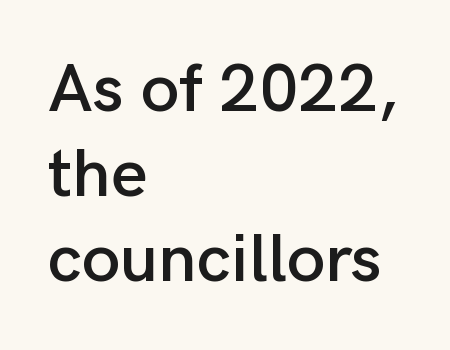
The image shows 69 px sans-serif type, upright; set left-aligned, line spacing 1.23x, normal letter spacing, not underlined; low stroke contrast and a medium x-height.
